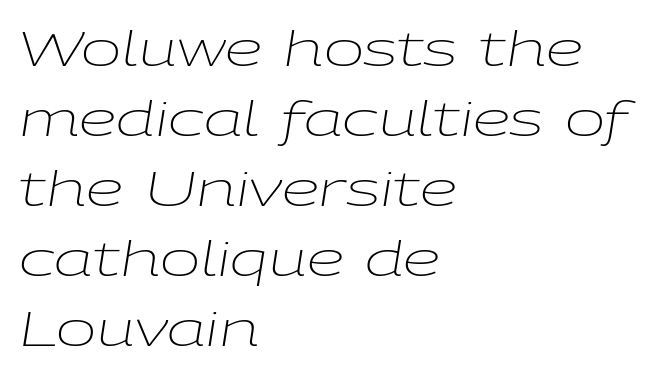
The glyphs are unaccompanied by any horizontal stroke below them. Is this a fixed-width face? No — the glyphs have proportional, varying widths. Stroke mass is kept to a normal reading level or below. There's an unmistakable incline to the writing here.
